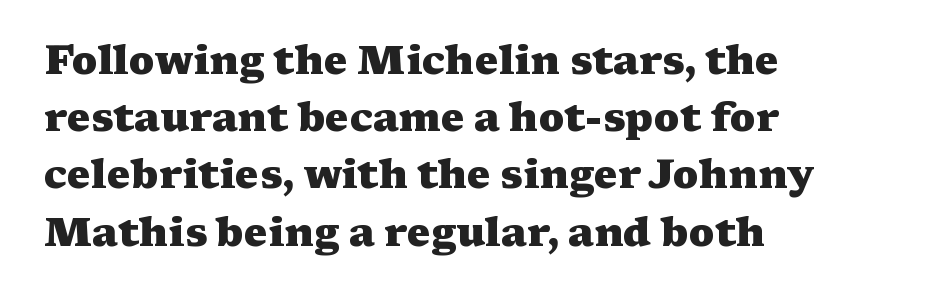
Each row of text sits above clean, open space. Does extra space separate the letters? No, they use regular spacing. Do the characters align in a grid? No, the font is proportional. Strokes here are thick enough to call this a true bold.
